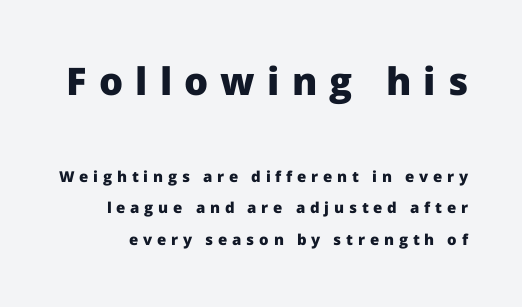
{"serif": "no", "italic": "no", "bold": "yes", "weight": "heavy", "width": "normal", "stroke_contrast": "low", "x_height": "medium", "monospaced": "no", "underline": "no", "line_spacing": "loose", "line_spacing_ratio": 2.11, "letter_spacing": "wide", "letter_spacing_em": 0.32, "larger_block": "first", "size_ratio": 2.53, "glyph_px": 38}
